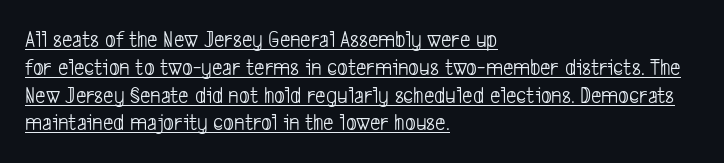
The image shows 23 px text type; set left-aligned, line spacing 1.21x, normal letter spacing, underlined.
